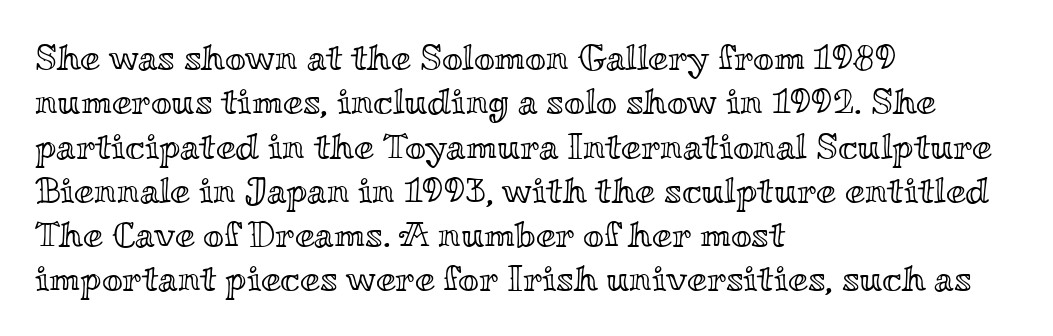
Visually the block forms a straight wall on the left and a jagged coastline on the right. A typesetter would call this zero additional tracking. The strip under each line holds only bare page. Each letter keeps its own natural width here, so spacing adapts to shape. You can tell it's not italic because the verticals are truly vertical.
